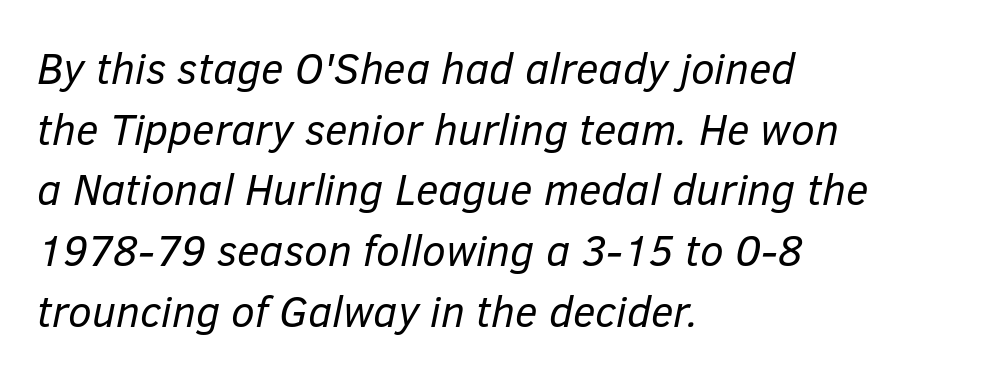
Q: Is the text bold? A: No.
Q: Is the text italic (slanted)? A: Yes, it leans right by about 12 degrees.
Q: Is the text underlined? A: No.
Q: How is the paragraph aligned? A: Left-aligned.
Q: Is the spacing between letters normal or unusually wide? A: Normal.
Q: Is the spacing between lines tight, normal or loose? A: Normal.
Q: Width (condensed, normal, or wide)? A: Normal.
Q: Stroke contrast? A: Low.
Q: x-height? A: Medium.
Q: Monospaced? A: No.
